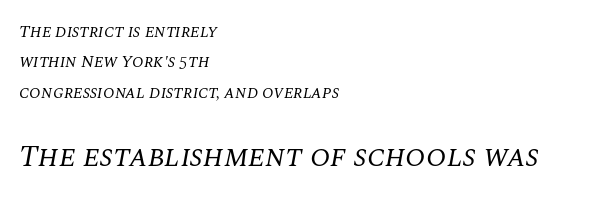
The image shows 30 px regular-weight serif type, italic (leaning right); set left-aligned, line spacing 1.79x, normal letter spacing, not underlined; the second (bottom) block is 1.76x larger; medium stroke contrast and a large x-height.
